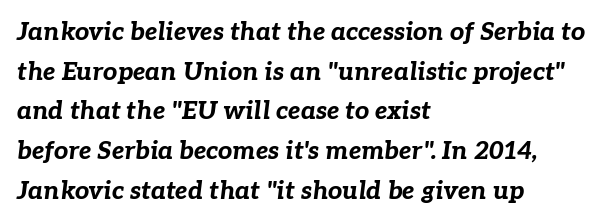
Underline: absent. The rag falls on the right side of this text block. This is heavy type, rendered in bold. The horizontal fit of the characters is conventional and even. The designer left line spacing at the default. The whole block is typeset with a tilt.
